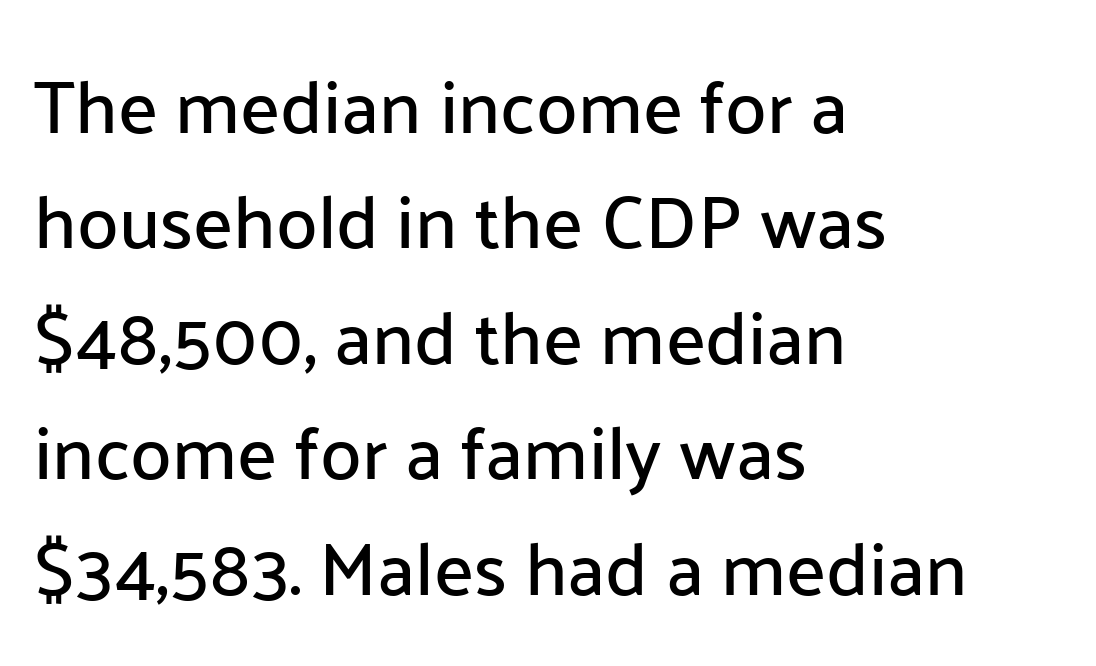
{"serif": "no", "italic": "no", "width": "normal", "stroke_contrast": "low", "x_height": "medium", "monospaced": "no", "underline": "no", "align": "left", "line_spacing": "normal", "line_spacing_ratio": 1.54, "letter_spacing": "normal", "letter_spacing_em": 0.0, "glyph_px": 75}
